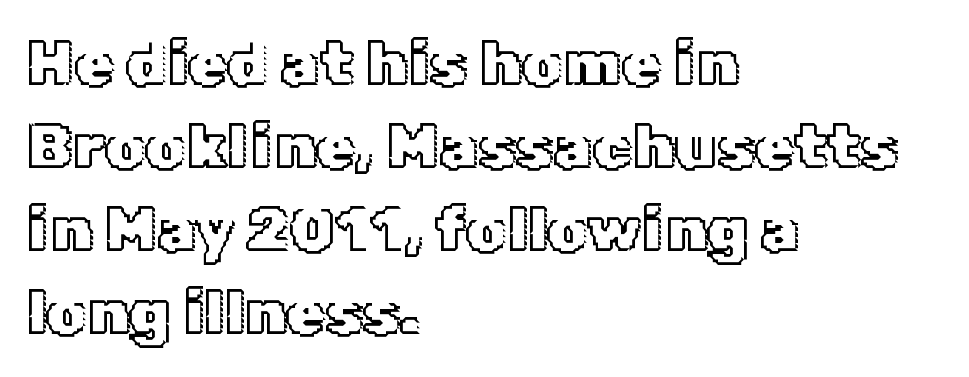
{"italic": "no", "width": "normal", "x_height": "medium", "monospaced": "no", "underline": "no", "align": "left", "line_spacing": "normal", "line_spacing_ratio": 1.32, "letter_spacing": "normal", "letter_spacing_em": 0.0, "glyph_px": 63}
